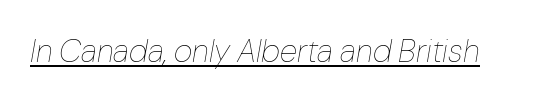
The face used here is proportionally spaced, like ordinary book or web type. Compared with ordinary roman type, these characters are visibly tilted. A continuous stroke trails under the words, as in a hyperlink. These lines keep a tight, regular rhythm from letter to letter. Nothing heavy about these letters — not bold at all.
